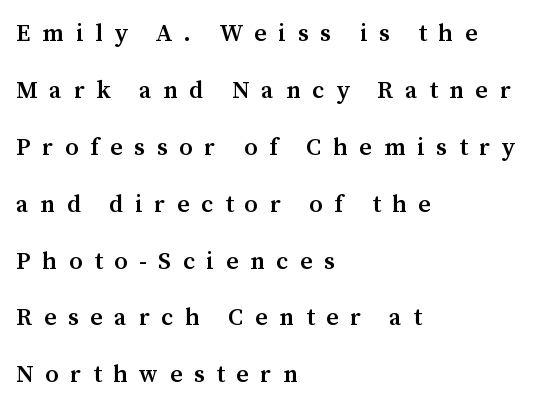
The image shows 24 px text type, upright; set left-aligned, loose line spacing (2.37x), unusually wide letter spacing (+0.49 em), not underlined.
